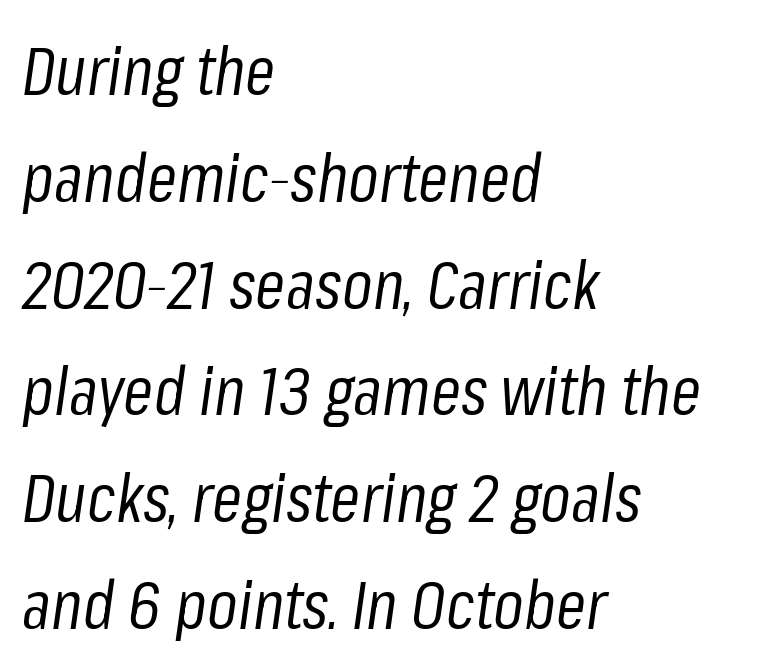
Q: Is the text bold? A: No.
Q: Is the text italic (slanted)? A: Yes, it leans right by about 8 degrees.
Q: Is the text underlined? A: No.
Q: How is the paragraph aligned? A: Left-aligned.
Q: Is the spacing between letters normal or unusually wide? A: Normal.
Q: Is the spacing between lines tight, normal or loose? A: Normal.
Q: Width (condensed, normal, or wide)? A: Condensed.
Q: Stroke contrast? A: Low.
Q: x-height? A: Medium.
Q: Monospaced? A: No.
